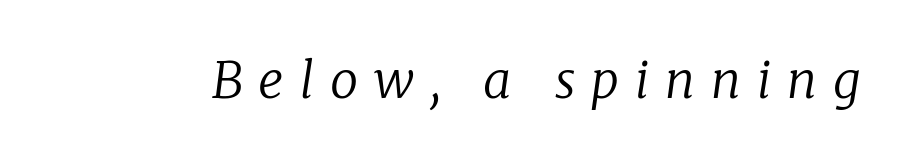
{"serif": "yes", "italic": "yes", "lean": "right", "slant_degrees": 8, "bold": "no", "weight": "regular", "width": "normal", "stroke_contrast": "low", "x_height": "medium", "monospaced": "no", "underline": "no", "letter_spacing": "wide", "letter_spacing_em": 0.32, "glyph_px": 50}
